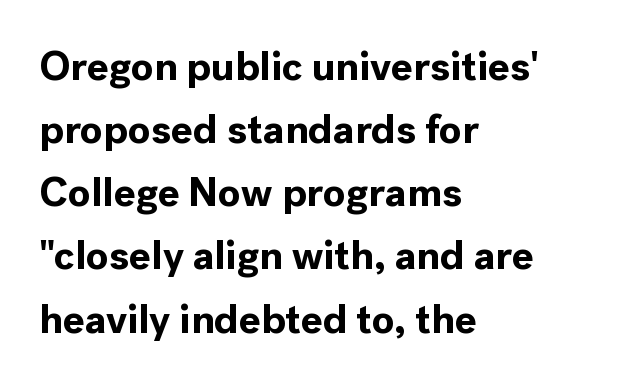
{"serif": "no", "italic": "no", "bold": "yes", "weight": "bold", "width": "normal", "x_height": "medium", "monospaced": "no", "underline": "no", "align": "left", "line_spacing": "normal", "line_spacing_ratio": 1.54, "letter_spacing": "normal", "letter_spacing_em": 0.0, "glyph_px": 41}
